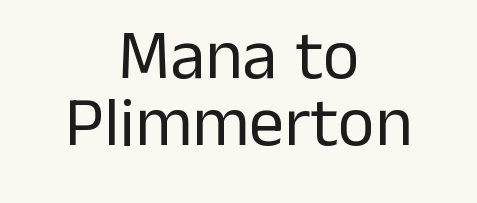
{"serif": "no", "italic": "no", "bold": "no", "weight": "regular", "width": "normal", "stroke_contrast": "low", "x_height": "medium", "monospaced": "no", "underline": "no", "align": "center", "line_spacing": "tight", "line_spacing_ratio": 0.96, "letter_spacing": "normal", "letter_spacing_em": 0.0, "glyph_px": 70}
